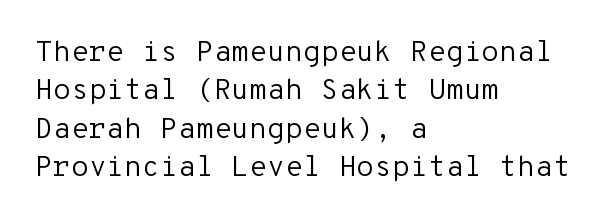
{"serif": "no", "italic": "no", "bold": "no", "weight": "regular", "width": "normal", "stroke_contrast": "low", "x_height": "medium", "monospaced": "yes", "underline": "no", "align": "left", "line_spacing": "normal", "line_spacing_ratio": 1.32, "letter_spacing": "normal", "letter_spacing_em": 0.0, "glyph_px": 29}
